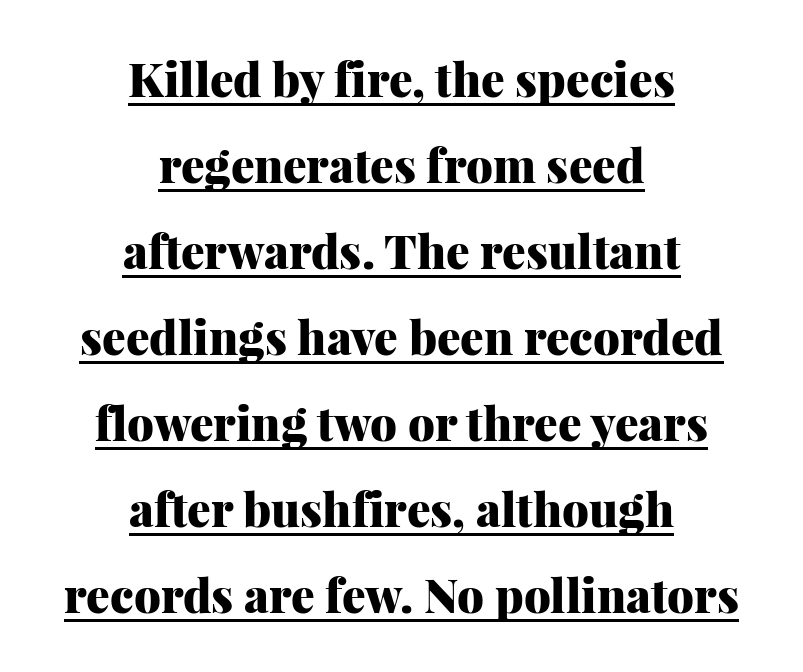
The passage shown is emphatically bold. This sample carries an underscore along the baseline area. These lines are rendered in a variable-pitch font. The text was rendered using a seriffed face with decorative stroke endings.
